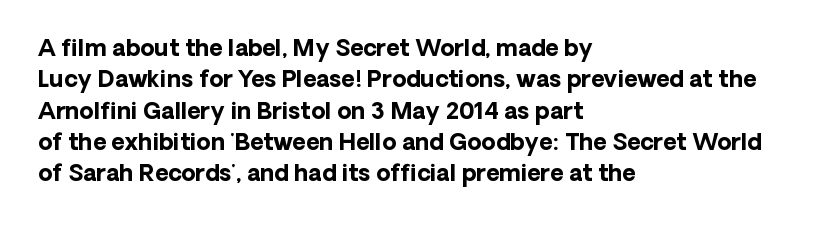
If you drew a line through each stem, it would be perfectly vertical. The face used here has the dense, thick strokes of a bold. All the whitespace from short lines collects on the right. Observe the ordinary spacing: letters are neighbours, not strangers. Rule under the text: the space is simply empty.
